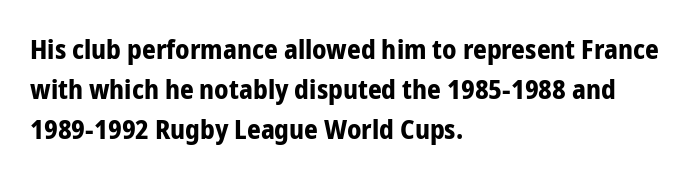
The rag falls on the right side of this text block. The axis of the letterforms is exactly vertical. Descender tails drop into unmarked territory. Inter-character spacing is left at the font's built-in metrics. Heavy, bold letterforms.
